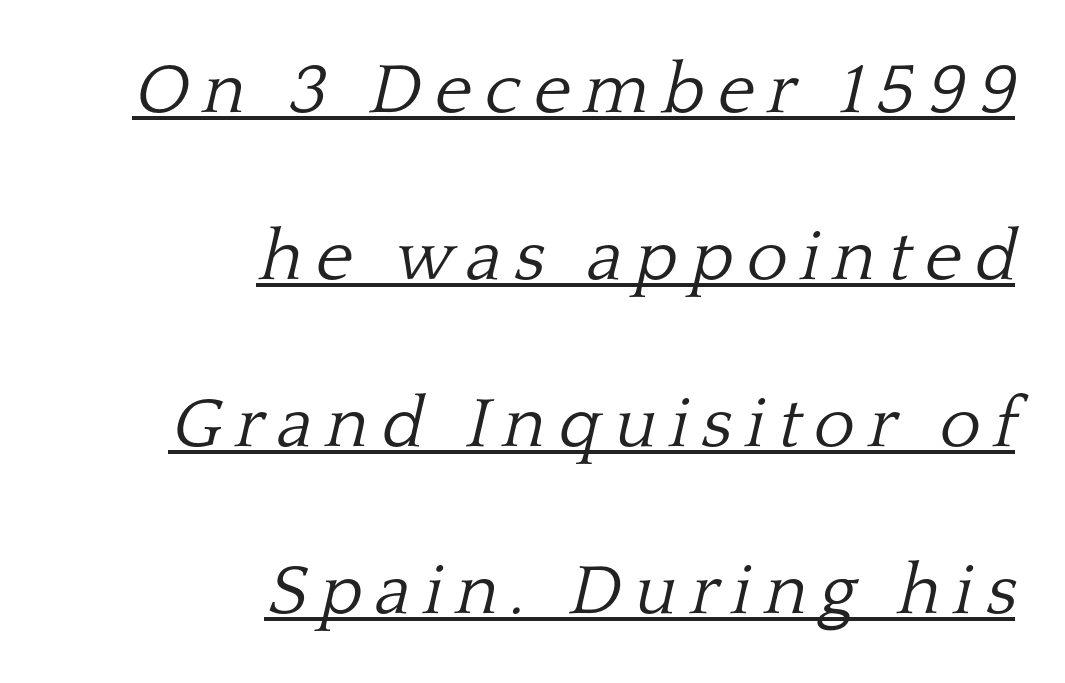
Q: Is the text bold? A: No.
Q: Is the text italic (slanted)? A: Yes, it leans right by about 13 degrees.
Q: Is the typeface a serif or a sans-serif typeface? A: Serif.
Q: Is the text underlined? A: Yes.
Q: How is the paragraph aligned? A: Right-aligned.
Q: Is the spacing between lines tight, normal or loose? A: Loose.
Q: Width (condensed, normal, or wide)? A: Normal.
Q: Stroke contrast? A: Low.
Q: x-height? A: Medium.
Q: Monospaced? A: No.
